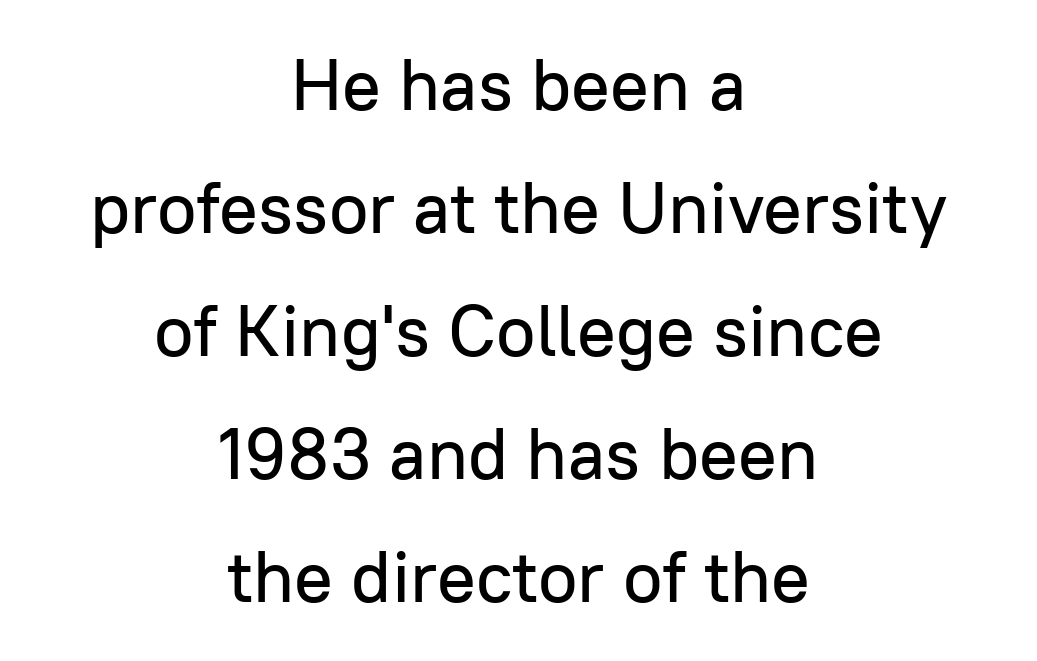
The image shows 72 px sans-serif type, upright; set centered, line spacing 1.71x, normal letter spacing, not underlined; low stroke contrast and a medium x-height.
